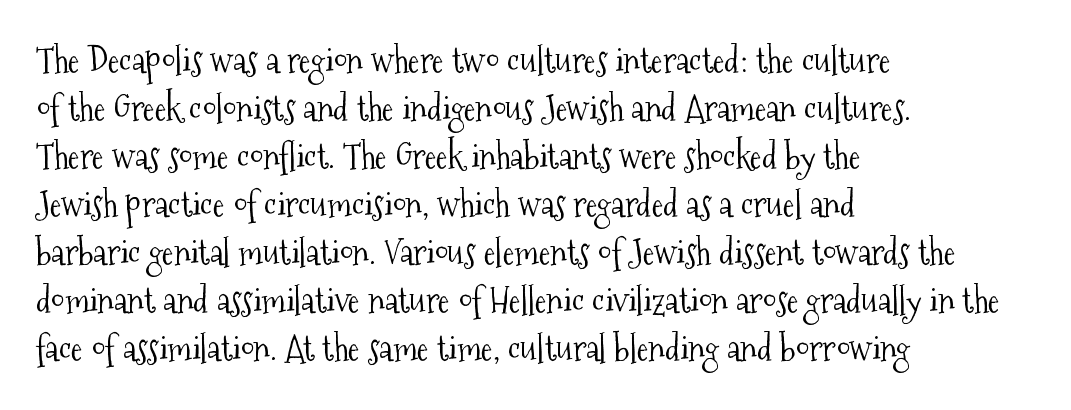
The image shows 35 px light, condensed serif type, upright; set left-aligned, normal line spacing (1.37x), normal letter spacing, not underlined; medium stroke contrast and a medium x-height.
